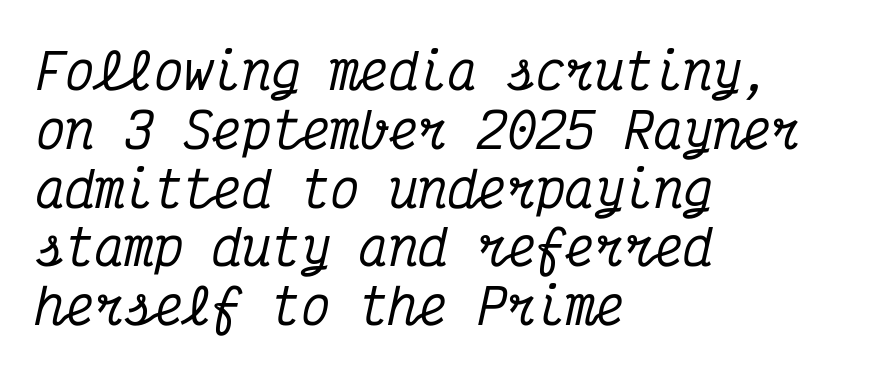
This sample has the even, mechanical cadence of fixed-width lettering. Each line starts at the same left margin while the right side varies. The font family rendered here belongs to the serif group. Rendered with sloped, italic letterforms.
